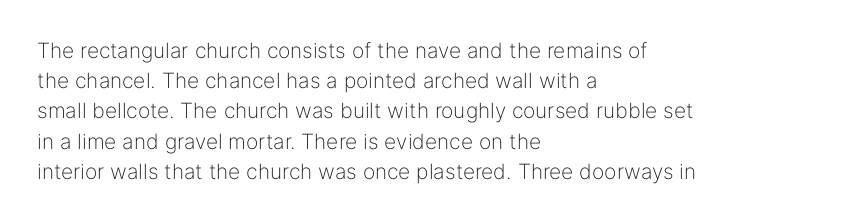
{"italic": "no", "bold": "no", "underline": "no", "align": "left", "line_spacing": "normal", "line_spacing_ratio": 1.44, "letter_spacing": "normal", "letter_spacing_em": 0.0, "glyph_px": 21}
